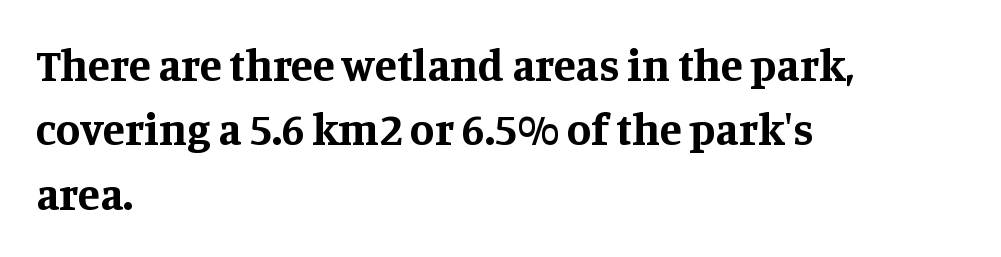
{"serif": "yes", "italic": "no", "bold": "yes", "weight": "bold", "width": "normal", "stroke_contrast": "medium", "x_height": "large", "monospaced": "no", "underline": "no", "align": "left", "line_spacing": "normal", "line_spacing_ratio": 1.43, "letter_spacing": "normal", "letter_spacing_em": 0.0, "glyph_px": 45}
